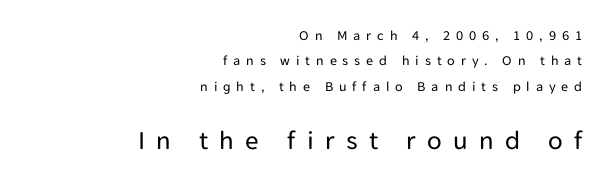
Q: Is the text bold? A: No.
Q: Is the text italic (slanted)? A: No, it is upright.
Q: Is the text underlined? A: No.
Q: How is the paragraph aligned? A: Right-aligned.
Q: Is the spacing between letters normal or unusually wide? A: Unusually wide.
Q: Which block of text is set in a larger size, the first (top) or the second (bottom)? A: The second (bottom) one.
